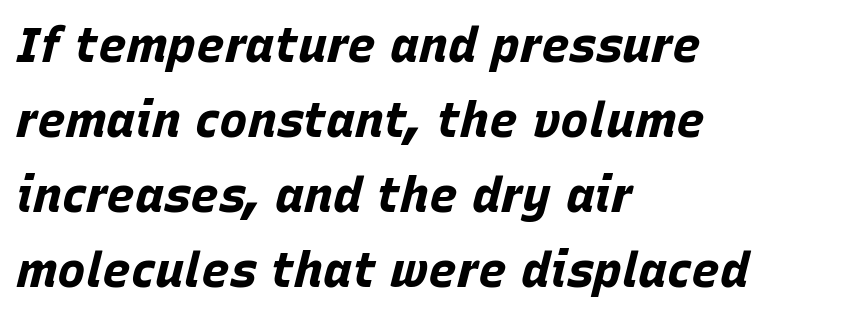
Q: Is the text bold? A: Yes.
Q: Is the text italic (slanted)? A: Yes, it leans right by about 15 degrees.
Q: Is the text underlined? A: No.
Q: How is the paragraph aligned? A: Left-aligned.
Q: Is the spacing between letters normal or unusually wide? A: Normal.
Q: Is the spacing between lines tight, normal or loose? A: Normal.
Q: Width (condensed, normal, or wide)? A: Normal.
Q: Stroke contrast? A: Low.
Q: x-height? A: Large.
Q: Monospaced? A: No.
